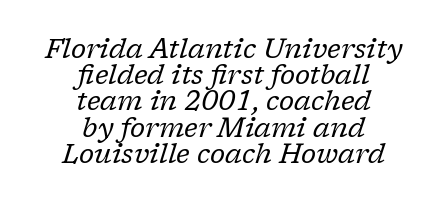
{"italic": "yes", "lean": "right", "slant_degrees": 17, "bold": "no", "underline": "no", "align": "center", "line_spacing": "tight", "line_spacing_ratio": 0.97, "letter_spacing": "normal", "letter_spacing_em": 0.0, "glyph_px": 27}
